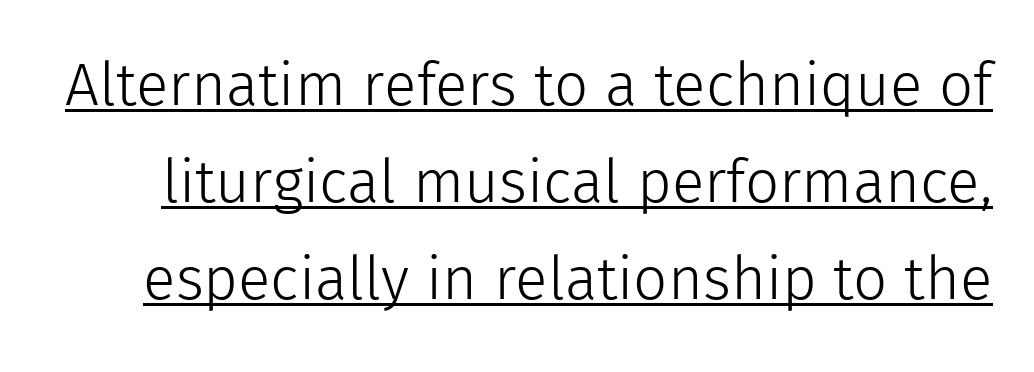
The image shows 60 px light sans-serif type, upright; set normal line spacing (1.62x), normal letter spacing, underlined; a medium x-height.
